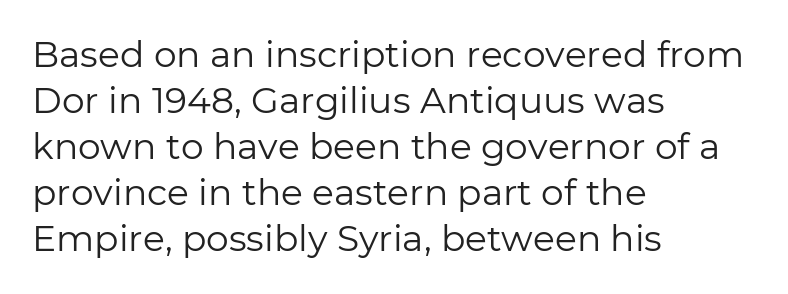
{"serif": "no", "italic": "no", "bold": "no", "weight": "regular", "width": "normal", "stroke_contrast": "low", "x_height": "medium", "monospaced": "no", "underline": "no", "align": "left", "line_spacing": "normal", "line_spacing_ratio": 1.28, "letter_spacing": "normal", "letter_spacing_em": 0.0, "glyph_px": 36}
